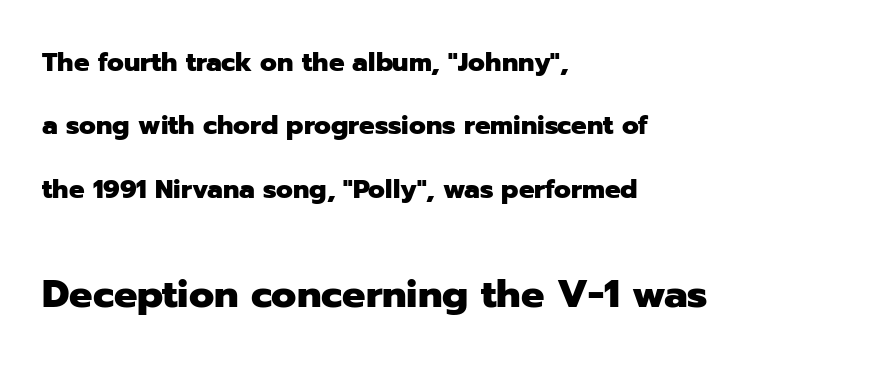
Q: Is the text bold? A: Yes.
Q: Is the text italic (slanted)? A: No, it is upright.
Q: Is the typeface a serif or a sans-serif typeface? A: Sans-serif.
Q: Is the text underlined? A: No.
Q: How is the paragraph aligned? A: Left-aligned.
Q: Is the spacing between letters normal or unusually wide? A: Normal.
Q: Is the spacing between lines tight, normal or loose? A: Loose.
Q: Which block of text is set in a larger size, the first (top) or the second (bottom)? A: The second (bottom) one.
Q: Width (condensed, normal, or wide)? A: Normal.
Q: Stroke contrast? A: Low.
Q: x-height? A: Medium.
Q: Monospaced? A: No.
